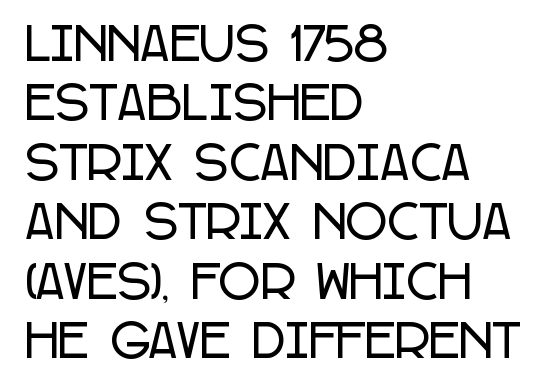
Q: Is the text italic (slanted)? A: No, it is upright.
Q: Is the typeface a serif or a sans-serif typeface? A: Sans-serif.
Q: Is the text underlined? A: No.
Q: How is the paragraph aligned? A: Left-aligned.
Q: Is the spacing between letters normal or unusually wide? A: Normal.
Q: Is the spacing between lines tight, normal or loose? A: Normal.
Q: Width (condensed, normal, or wide)? A: Condensed.
Q: Stroke contrast? A: Low.
Q: x-height? A: Large.
Q: Monospaced? A: No.
